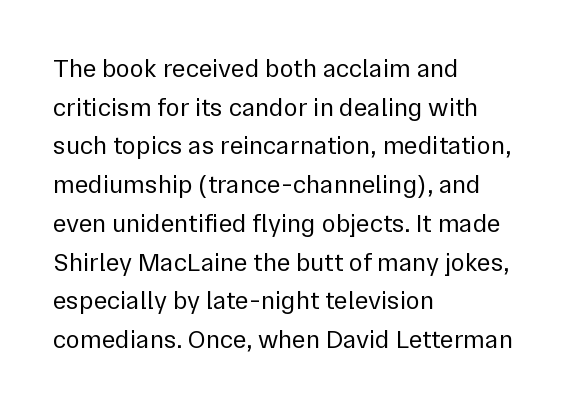
Posture: vertical. The weight tops out at a normal text grade. Words appear dense and cohesive because spacing is normal. If you drew a ruler down the left edge, every line would touch it. Line spacing here is normal. Underline: absent.
